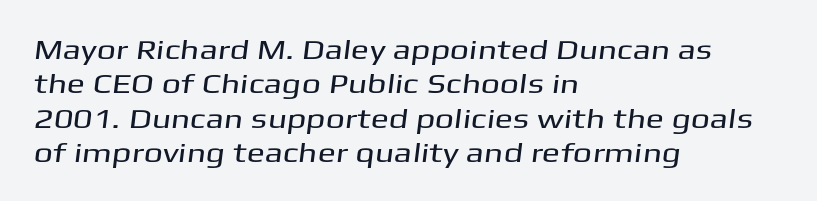
The image shows 27 px text type; set left-aligned, normal line spacing (1.27x), normal letter spacing, not underlined.
